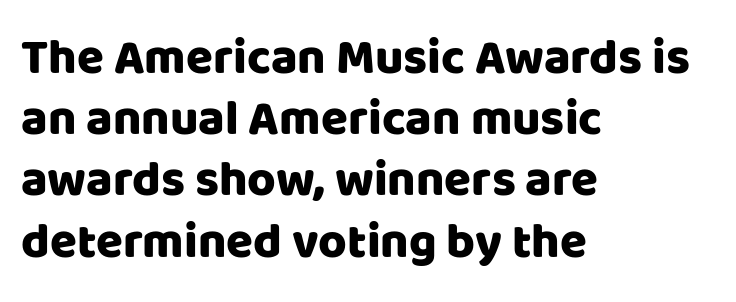
Q: Is the text italic (slanted)? A: No, it is upright.
Q: Is the typeface a serif or a sans-serif typeface? A: Sans-serif.
Q: Is the text underlined? A: No.
Q: How is the paragraph aligned? A: Left-aligned.
Q: Is the spacing between letters normal or unusually wide? A: Normal.
Q: Is the spacing between lines tight, normal or loose? A: Normal.
Q: Width (condensed, normal, or wide)? A: Normal.
Q: Stroke contrast? A: Low.
Q: x-height? A: Large.
Q: Monospaced? A: No.
